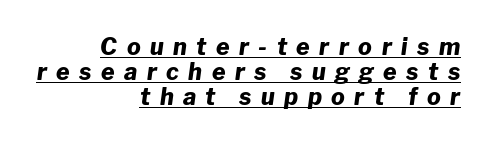
{"italic": "yes", "lean": "right", "slant_degrees": 8, "bold": "yes", "underline": "yes", "align": "right", "line_spacing": "tight", "line_spacing_ratio": 1.09, "letter_spacing": "wide", "letter_spacing_em": 0.41, "glyph_px": 23}
